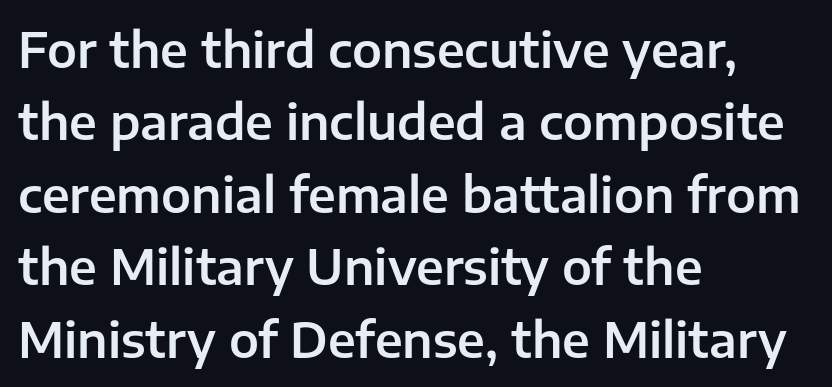
Q: Is the text italic (slanted)? A: No, it is upright.
Q: Is the typeface a serif or a sans-serif typeface? A: Sans-serif.
Q: Is the text underlined? A: No.
Q: How is the paragraph aligned? A: Left-aligned.
Q: Is the spacing between letters normal or unusually wide? A: Normal.
Q: Is the spacing between lines tight, normal or loose? A: Normal.
Q: Width (condensed, normal, or wide)? A: Normal.
Q: Stroke contrast? A: Low.
Q: x-height? A: Medium.
Q: Monospaced? A: No.
